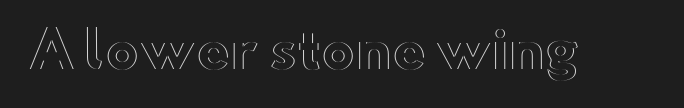
The image shows 51 px wide type, upright; set normal letter spacing, not underlined; a small x-height.
